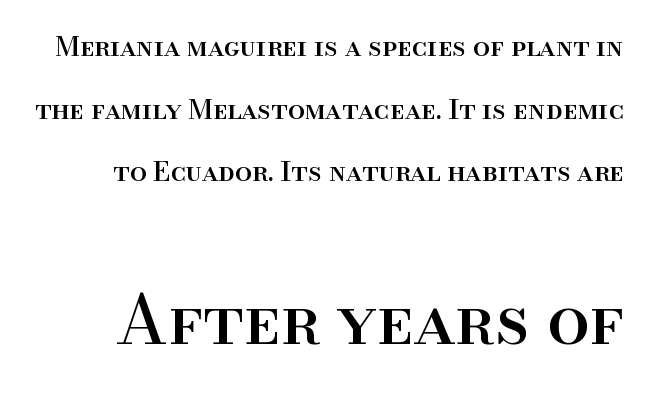
Q: Is the text italic (slanted)? A: No, it is upright.
Q: Is the typeface a serif or a sans-serif typeface? A: Serif.
Q: Is the text underlined? A: No.
Q: Is the spacing between letters normal or unusually wide? A: Normal.
Q: Is the spacing between lines tight, normal or loose? A: Loose.
Q: Which block of text is set in a larger size, the first (top) or the second (bottom)? A: The second (bottom) one.
Q: Width (condensed, normal, or wide)? A: Normal.
Q: Stroke contrast? A: High.
Q: x-height? A: Small.
Q: Monospaced? A: No.
